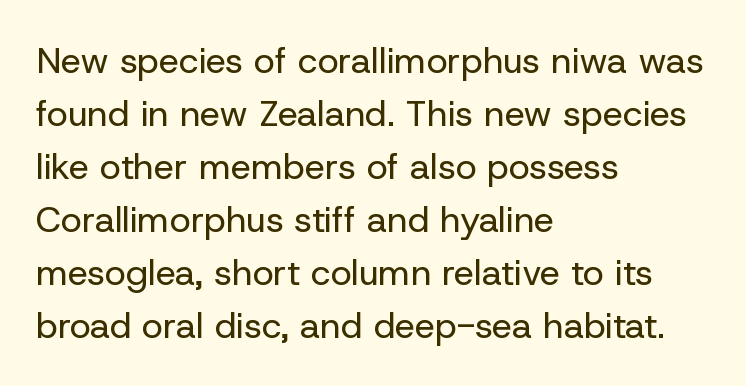
The image shows 36 px regular-weight sans-serif type, upright; set left-aligned, normal line spacing (1.47x), normal letter spacing, not underlined; low stroke contrast and a medium x-height.
